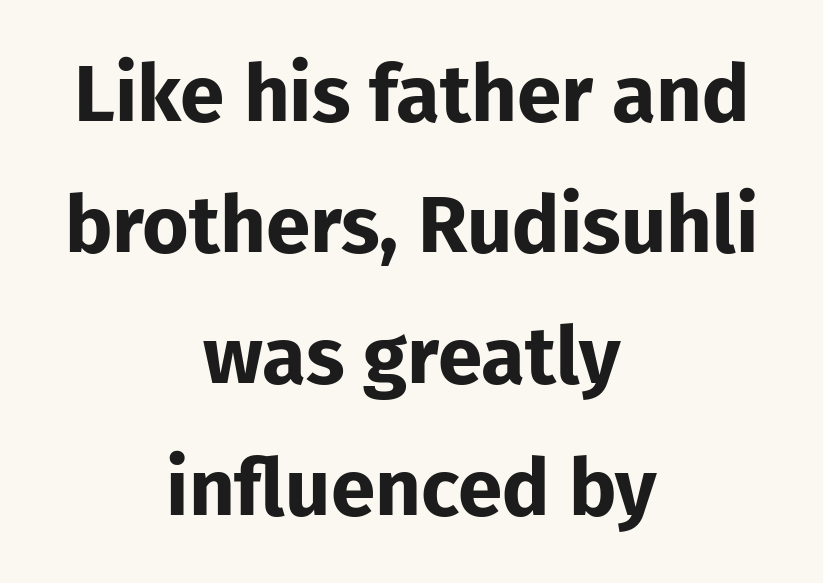
{"serif": "no", "italic": "no", "bold": "yes", "weight": "bold", "width": "normal", "stroke_contrast": "low", "x_height": "medium", "monospaced": "no", "underline": "no", "align": "center", "line_spacing": "normal", "line_spacing_ratio": 1.64, "letter_spacing": "normal", "letter_spacing_em": 0.0, "glyph_px": 80}
